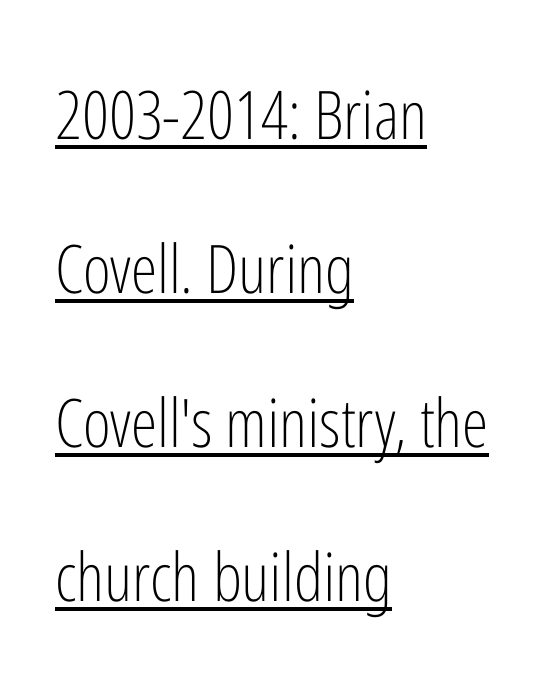
Q: Is the text bold? A: No.
Q: Is the text italic (slanted)? A: No, it is upright.
Q: Is the typeface a serif or a sans-serif typeface? A: Sans-serif.
Q: Is the text underlined? A: Yes.
Q: How is the paragraph aligned? A: Left-aligned.
Q: Is the spacing between letters normal or unusually wide? A: Normal.
Q: Is the spacing between lines tight, normal or loose? A: Loose.
Q: Width (condensed, normal, or wide)? A: Condensed.
Q: Stroke contrast? A: Low.
Q: x-height? A: Medium.
Q: Monospaced? A: No.
